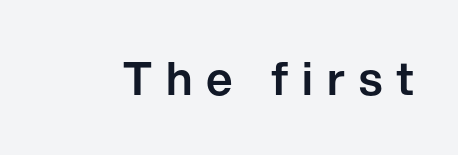
Vertical strokes here are truly vertical. Varying glyph widths throughout — classic text-font behaviour. The horizontal fit of the characters is loose and conspicuously gappy. Letters rest on an invisible, unmarked baseline.
